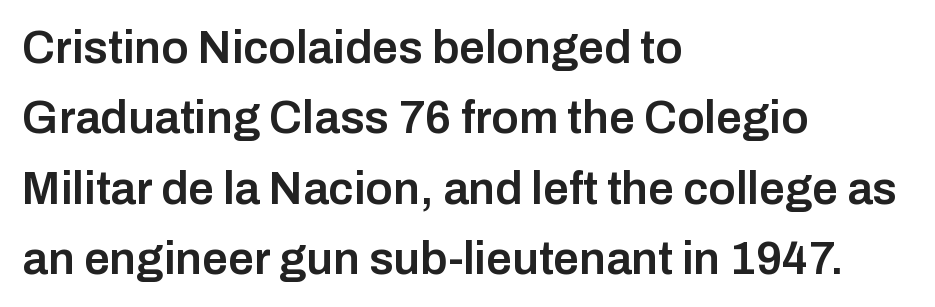
Q: Is the text bold? A: Semi-bold.
Q: Is the text italic (slanted)? A: No, it is upright.
Q: Is the typeface a serif or a sans-serif typeface? A: Sans-serif.
Q: Is the text underlined? A: No.
Q: How is the paragraph aligned? A: Left-aligned.
Q: Is the spacing between letters normal or unusually wide? A: Normal.
Q: Is the spacing between lines tight, normal or loose? A: Normal.
Q: Width (condensed, normal, or wide)? A: Normal.
Q: Stroke contrast? A: Low.
Q: x-height? A: Medium.
Q: Monospaced? A: No.
